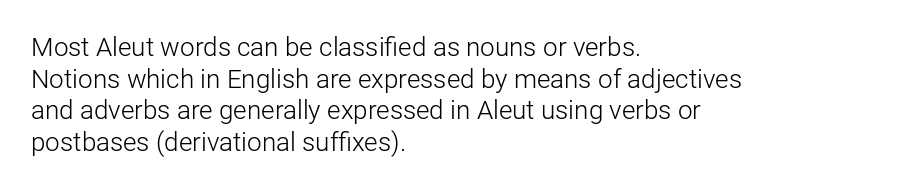
{"italic": "no", "bold": "no", "underline": "no", "align": "left", "line_spacing_ratio": 1.22, "letter_spacing": "normal", "letter_spacing_em": 0.0, "glyph_px": 26}
